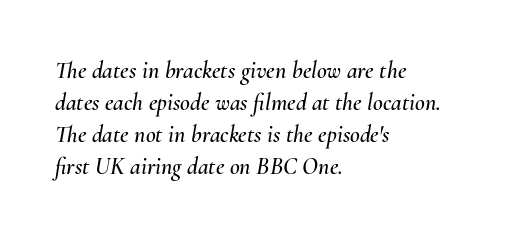
The paragraph shown leans on its left margin. Regular leading. Nobody drew a line under any word here. Observe the lean: these are italic letterforms.
